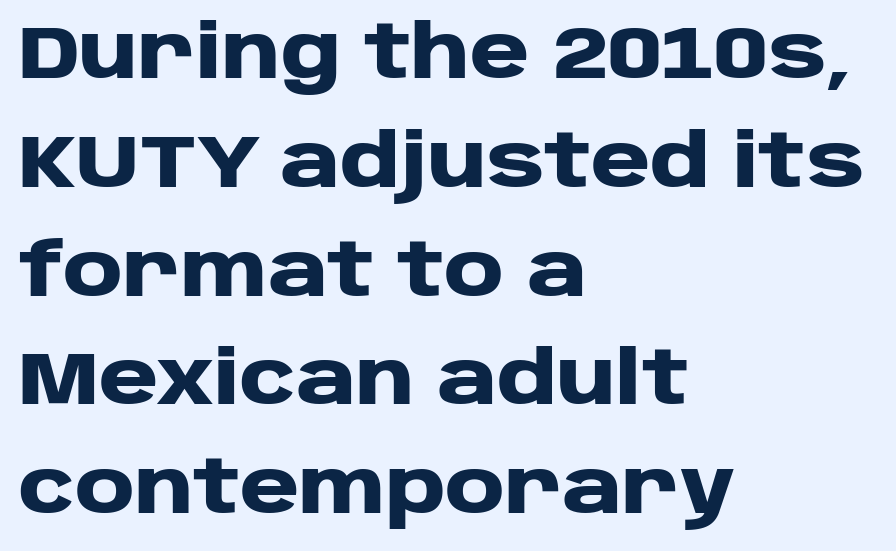
The face used here is rendered with its standard letterfit. A clean baseline with only descenders dipping below it. Every character sits straight up, as roman type does. Does the weight exceed regular? Yes, all the way to bold. Check where the strokes stop: nothing finishes them off — pure sans. All the whitespace from short lines collects on the right.
